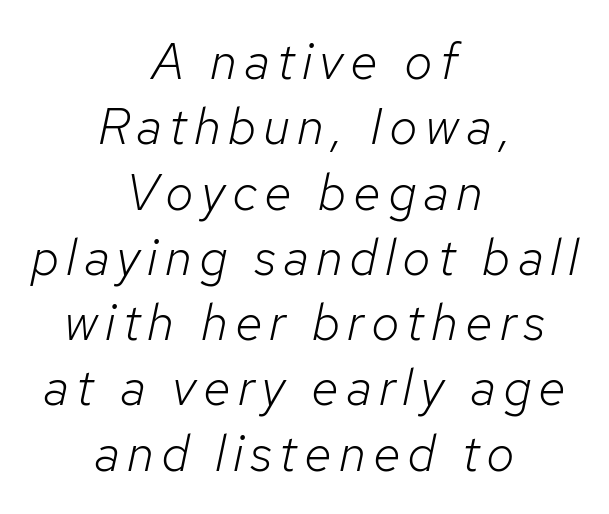
The image shows 51 px light type, italic (leaning right); set centered, normal line spacing (1.28x), not underlined; low stroke contrast and a medium x-height.
